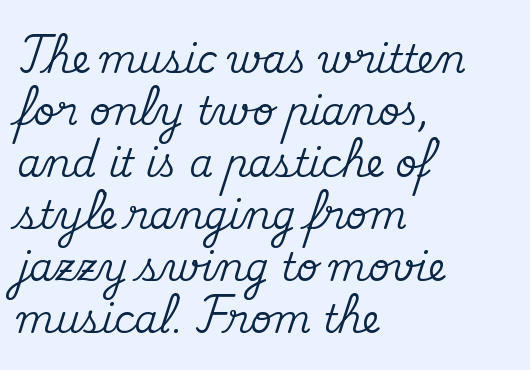
A typesetter would label this face a serif. Typeset ragged right — the left edge is the straight one. Nobody drew a line under any word here. This rendering leaves character spacing at its baseline value. The rows are spaced the way most documents space them. Spacing verdict: proportional, widths tailored to each character.
